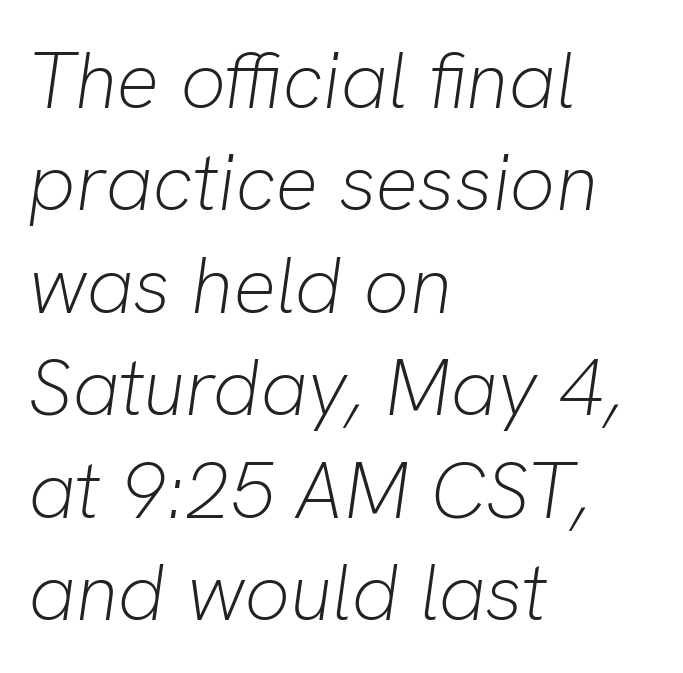
{"italic": "yes", "lean": "right", "slant_degrees": 8, "bold": "no", "weight": "light", "width": "normal", "stroke_contrast": "low", "x_height": "medium", "monospaced": "no", "underline": "no", "align": "left", "line_spacing": "normal", "line_spacing_ratio": 1.28, "letter_spacing": "normal", "letter_spacing_em": 0.0, "glyph_px": 80}
